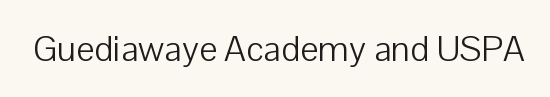
{"serif": "no", "italic": "no", "bold": "no", "weight": "light", "width": "normal", "stroke_contrast": "low", "x_height": "medium", "monospaced": "no", "underline": "no", "letter_spacing": "normal", "letter_spacing_em": 0.0, "glyph_px": 36}
